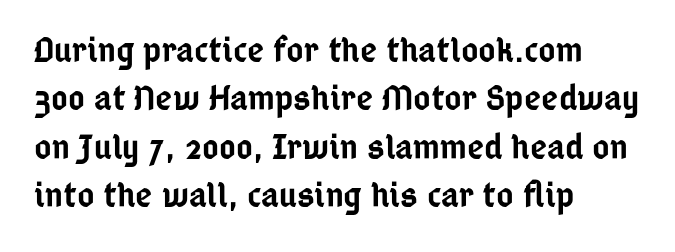
The image shows 37 px semibold, condensed sans-serif type, upright; set left-aligned, normal line spacing (1.31x), normal letter spacing, not underlined; low stroke contrast and a medium x-height.
